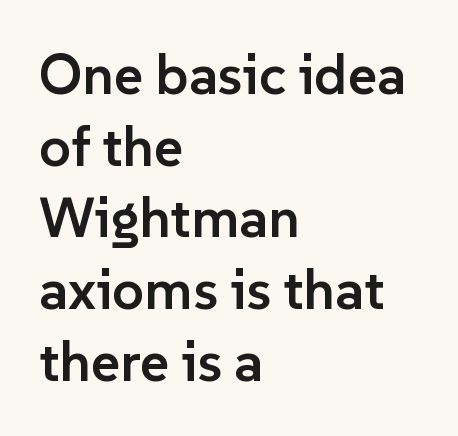
The image shows 56 px semibold sans-serif type, upright; set left-aligned, normal line spacing (1.28x), normal letter spacing, not underlined; low stroke contrast and a medium x-height.
